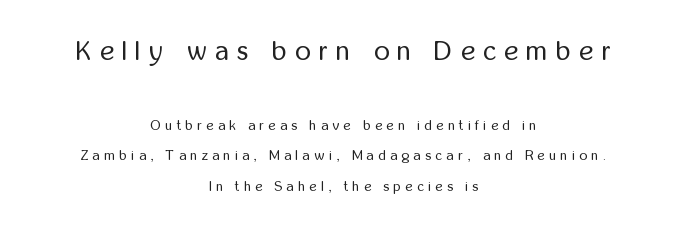
Q: Is the text bold? A: No.
Q: Is the text italic (slanted)? A: No, it is upright.
Q: Is the text underlined? A: No.
Q: How is the paragraph aligned? A: Centered.
Q: Is the spacing between letters normal or unusually wide? A: Unusually wide.
Q: Is the spacing between lines tight, normal or loose? A: Loose.
Q: Which block of text is set in a larger size, the first (top) or the second (bottom)? A: The first (top) one.
